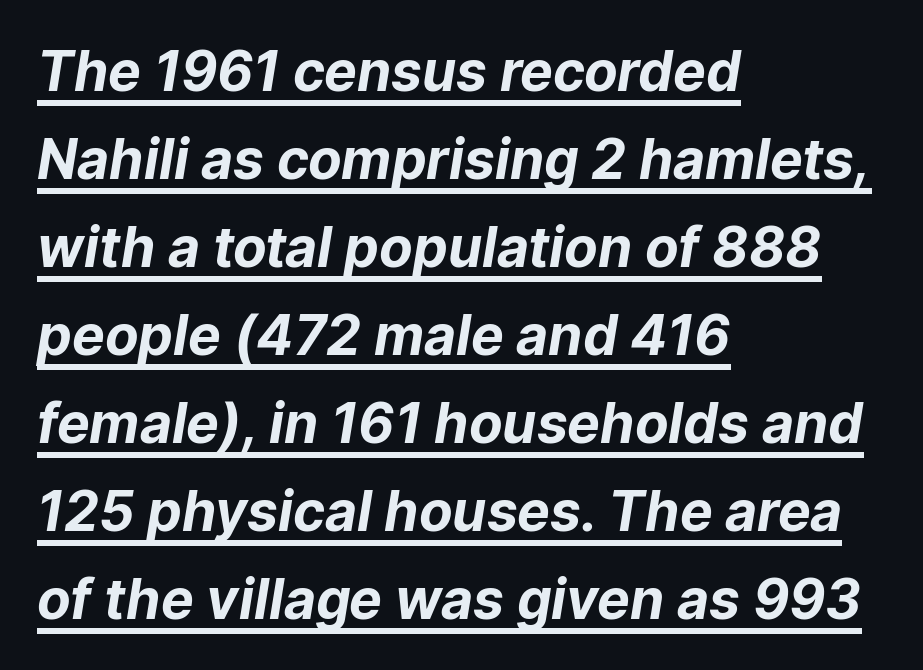
{"serif": "no", "bold": "yes", "weight": "bold", "width": "normal", "stroke_contrast": "low", "x_height": "medium", "monospaced": "no", "underline": "yes", "align": "left", "line_spacing": "normal", "line_spacing_ratio": 1.6, "letter_spacing": "normal", "letter_spacing_em": 0.0, "glyph_px": 55}
